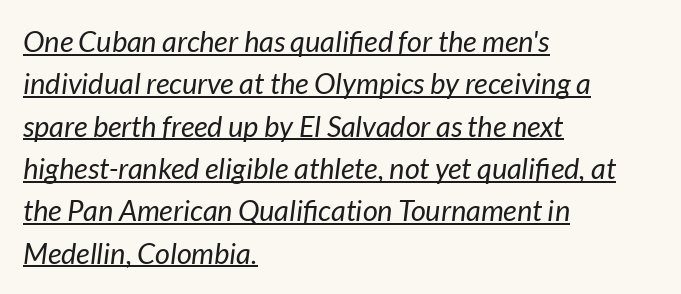
The image shows 29 px regular-weight type, italic (leaning right); set left-aligned, normal line spacing (1.46x), normal letter spacing, underlined; low stroke contrast and a medium x-height.
